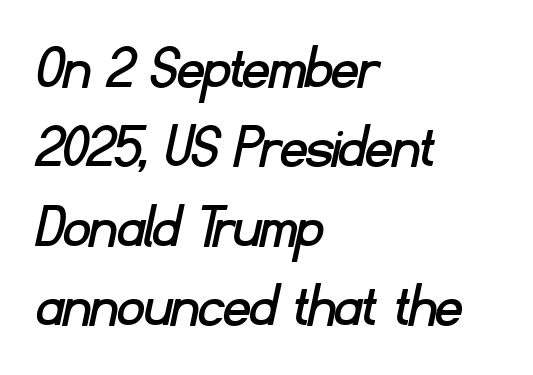
{"serif": "no", "width": "normal", "stroke_contrast": "low", "x_height": "small", "monospaced": "no", "underline": "no", "align": "left", "line_spacing_ratio": 1.22, "letter_spacing": "normal", "letter_spacing_em": 0.0, "glyph_px": 65}
